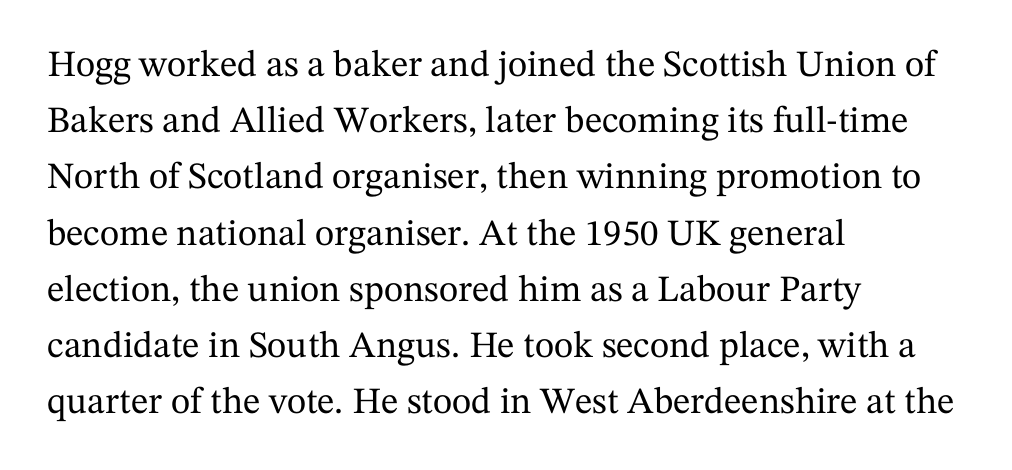
The image shows 37 px serif type, upright; set left-aligned, normal line spacing (1.52x), normal letter spacing, not underlined; medium stroke contrast and a medium x-height.
